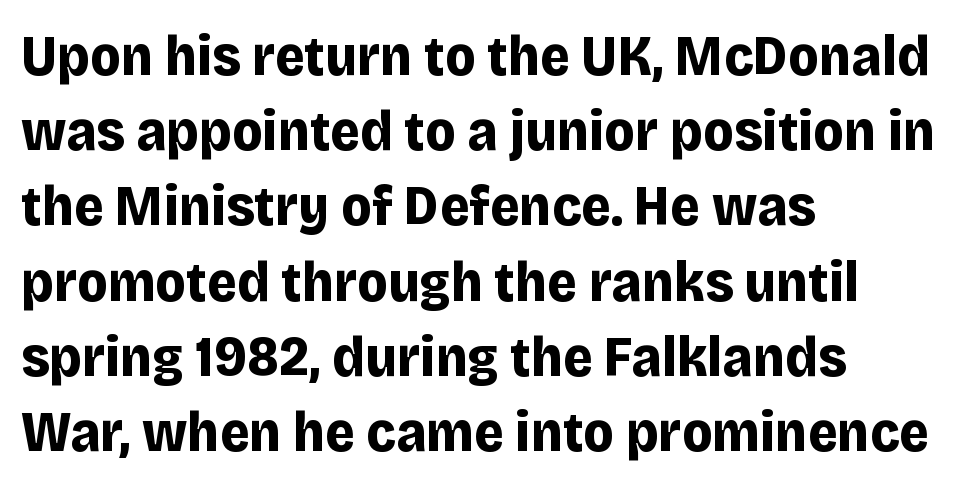
The letters advance in unequal steps, a hallmark of proportional type. Just letters on the line, the space beneath them empty. The line-height multiplier appears to be the usual default. All the whitespace from short lines collects on the right. You can tell it's not italic because the verticals are truly vertical. You could call the tracking neutral — neither tight nor loose.
